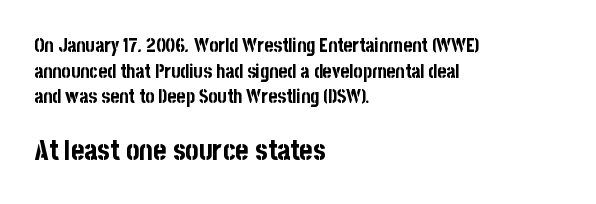
Q: Is the text bold? A: Yes.
Q: Is the text italic (slanted)? A: No, it is upright.
Q: Is the typeface a serif or a sans-serif typeface? A: Sans-serif.
Q: Is the text underlined? A: No.
Q: How is the paragraph aligned? A: Left-aligned.
Q: Is the spacing between letters normal or unusually wide? A: Normal.
Q: Is the spacing between lines tight, normal or loose? A: Normal.
Q: Which block of text is set in a larger size, the first (top) or the second (bottom)? A: The second (bottom) one.
Q: Width (condensed, normal, or wide)? A: Condensed.
Q: Stroke contrast? A: Low.
Q: x-height? A: Large.
Q: Monospaced? A: No.
